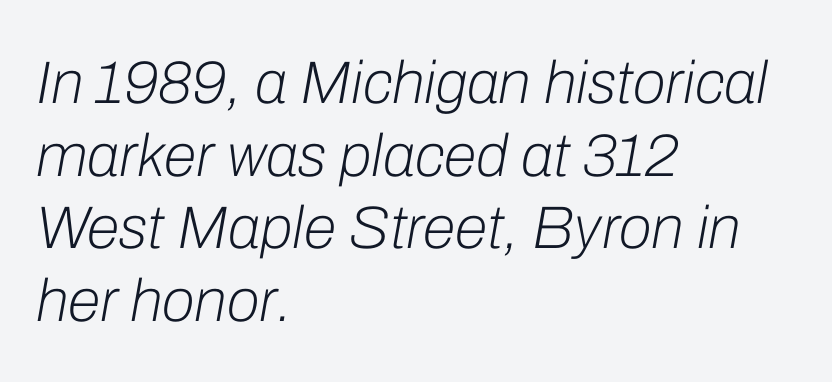
{"italic": "yes", "lean": "right", "slant_degrees": 10, "bold": "no", "weight": "light", "width": "normal", "stroke_contrast": "low", "x_height": "medium", "monospaced": "no", "underline": "no", "align": "left", "line_spacing_ratio": 1.21, "letter_spacing": "normal", "letter_spacing_em": 0.0, "glyph_px": 60}
